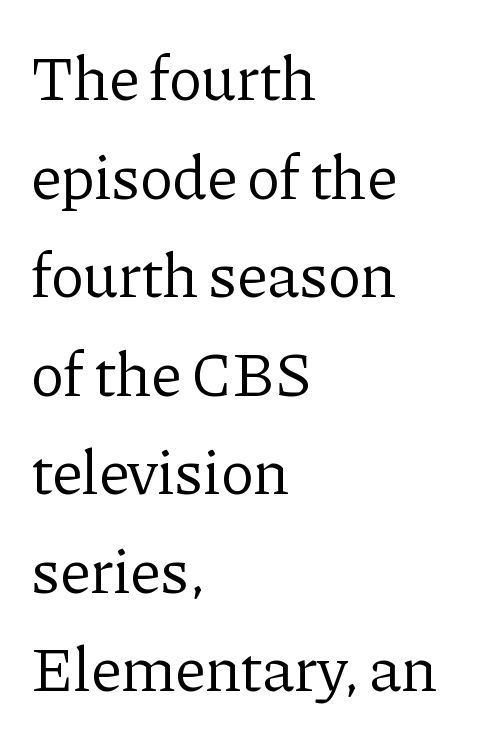
Q: Is the text bold? A: No.
Q: Is the text italic (slanted)? A: No, it is upright.
Q: Is the typeface a serif or a sans-serif typeface? A: Serif.
Q: Is the text underlined? A: No.
Q: How is the paragraph aligned? A: Left-aligned.
Q: Is the spacing between letters normal or unusually wide? A: Normal.
Q: Is the spacing between lines tight, normal or loose? A: Normal.
Q: Width (condensed, normal, or wide)? A: Normal.
Q: Stroke contrast? A: Low.
Q: x-height? A: Medium.
Q: Monospaced? A: No.
